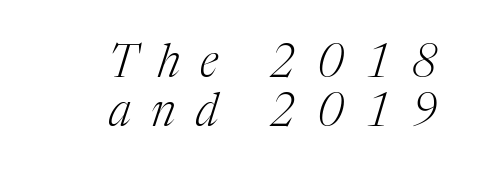
Q: Is the text bold? A: No.
Q: Is the text italic (slanted)? A: Yes, it leans right by about 17 degrees.
Q: Is the typeface a serif or a sans-serif typeface? A: Serif.
Q: Is the text underlined? A: No.
Q: How is the paragraph aligned? A: Right-aligned.
Q: Is the spacing between letters normal or unusually wide? A: Unusually wide.
Q: Is the spacing between lines tight, normal or loose? A: Tight.
Q: Width (condensed, normal, or wide)? A: Normal.
Q: Stroke contrast? A: Medium.
Q: x-height? A: Medium.
Q: Monospaced? A: No.
